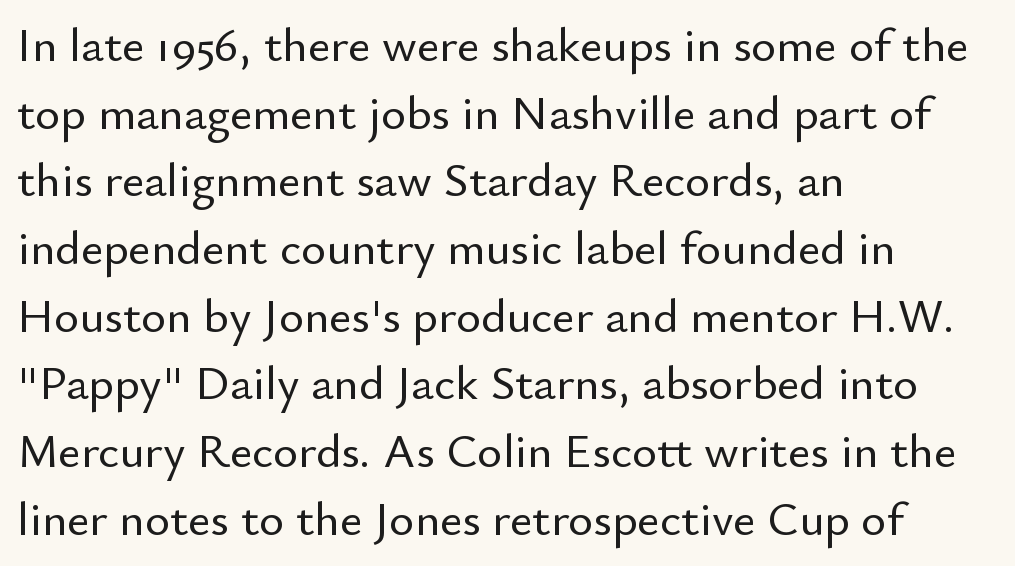
Q: Is the text italic (slanted)? A: No, it is upright.
Q: Is the typeface a serif or a sans-serif typeface? A: Sans-serif.
Q: Is the text underlined? A: No.
Q: How is the paragraph aligned? A: Left-aligned.
Q: Is the spacing between letters normal or unusually wide? A: Normal.
Q: Is the spacing between lines tight, normal or loose? A: Normal.
Q: Width (condensed, normal, or wide)? A: Normal.
Q: Stroke contrast? A: Low.
Q: x-height? A: Small.
Q: Monospaced? A: No.
